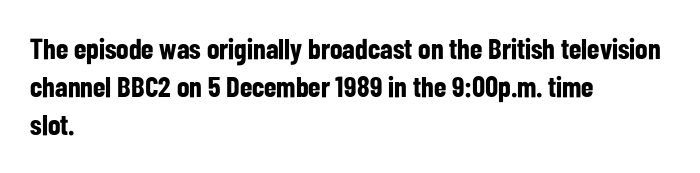
{"serif": "no", "italic": "no", "bold": "yes", "weight": "bold", "width": "condensed", "stroke_contrast": "low", "x_height": "medium", "monospaced": "no", "underline": "no", "align": "left", "line_spacing": "normal", "line_spacing_ratio": 1.31, "letter_spacing": "normal", "letter_spacing_em": 0.0, "glyph_px": 29}
